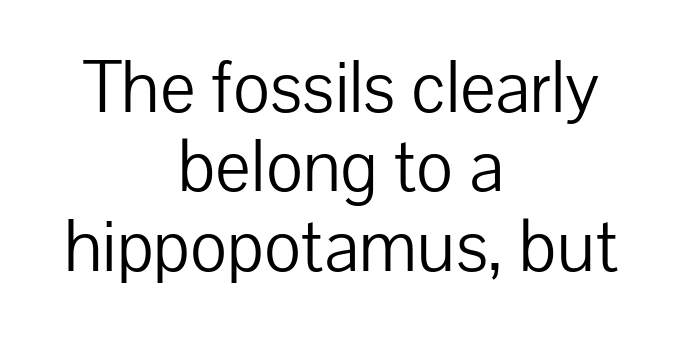
The image shows 75 px light sans-serif type, upright; set centered, tight line spacing (1.06x), normal letter spacing, not underlined; low stroke contrast and a medium x-height.
